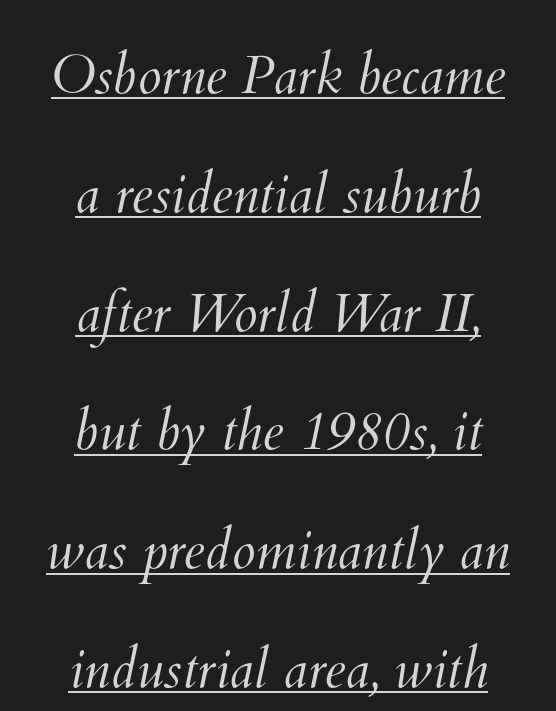
{"bold": "no", "weight": "light", "width": "normal", "stroke_contrast": "medium", "x_height": "small", "monospaced": "no", "underline": "yes", "line_spacing": "loose", "line_spacing_ratio": 2.2, "letter_spacing": "normal", "letter_spacing_em": 0.0, "glyph_px": 54}
